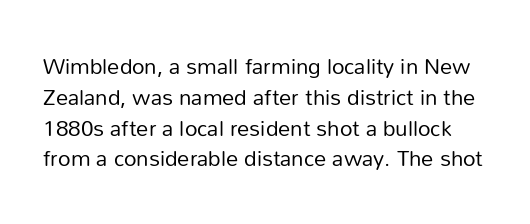
Q: Is the text bold? A: No.
Q: Is the text italic (slanted)? A: No, it is upright.
Q: Is the text underlined? A: No.
Q: Is the spacing between letters normal or unusually wide? A: Normal.
Q: Is the spacing between lines tight, normal or loose? A: Normal.
